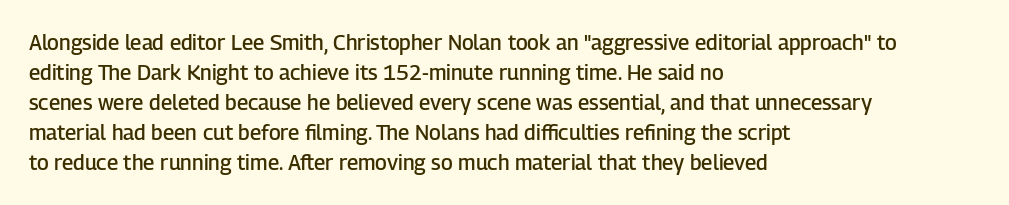
What weight is shown? A semibold, between regular and bold. Nobody touched the tracking dial on this one. This sample keeps an unexceptional amount of space between lines. The typography opts for an upright posture over an oblique one. These lines stack with their left ends in a neat column. The specimen omits any rule beneath the text block's lines.
